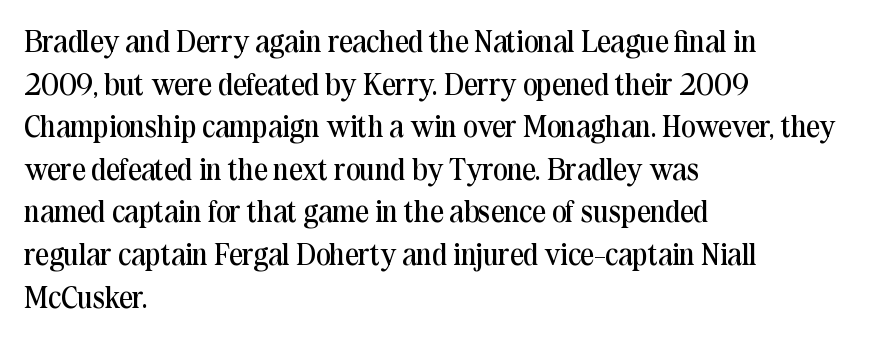
The typography opts for an upright posture over an oblique one. Spacing verdict: proportional, widths tailored to each character. The type is set solid horizontally, with unmodified tracking. A quiet, ordinary-to-light weight characterises the typeface. Layout note: lines flush left. Notice how descenders clear the ascenders below comfortably — that's standard leading.
